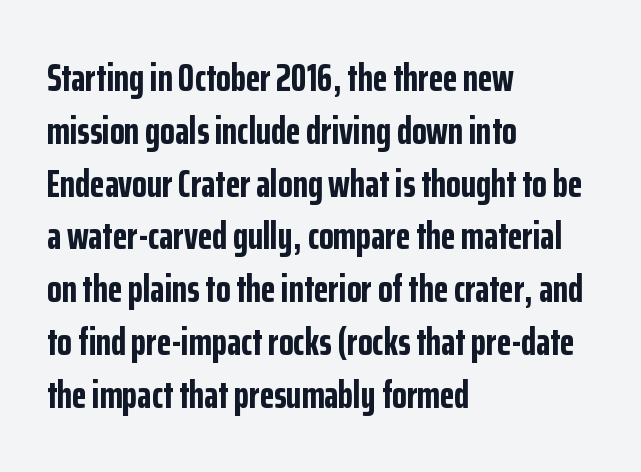
{"serif": "no", "italic": "no", "bold": "yes", "weight": "bold", "width": "condensed", "stroke_contrast": "low", "x_height": "medium", "monospaced": "no", "underline": "no", "align": "left", "line_spacing": "normal", "line_spacing_ratio": 1.39, "letter_spacing": "normal", "letter_spacing_em": 0.0, "glyph_px": 38}
